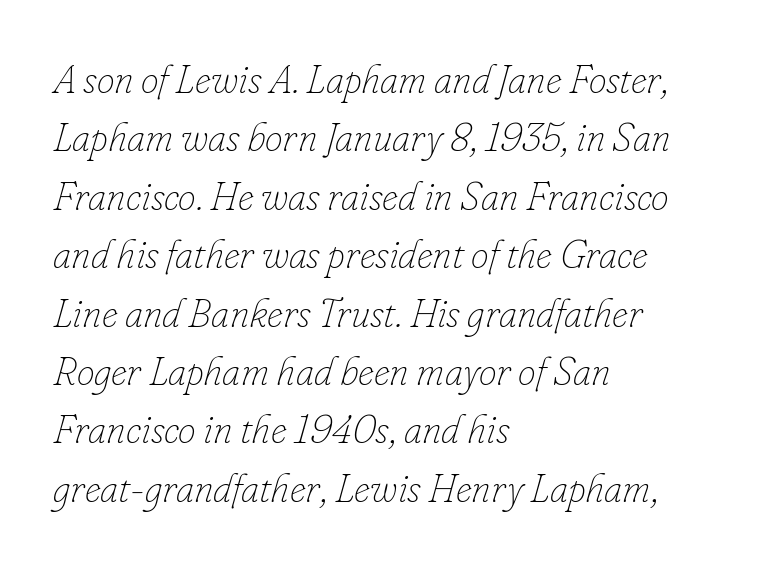
Q: Is the text bold? A: No.
Q: Is the text italic (slanted)? A: Yes, it leans right by about 16 degrees.
Q: Is the text underlined? A: No.
Q: How is the paragraph aligned? A: Left-aligned.
Q: Is the spacing between letters normal or unusually wide? A: Normal.
Q: Is the spacing between lines tight, normal or loose? A: Normal.
Q: Width (condensed, normal, or wide)? A: Normal.
Q: Stroke contrast? A: Low.
Q: x-height? A: Small.
Q: Monospaced? A: No.
